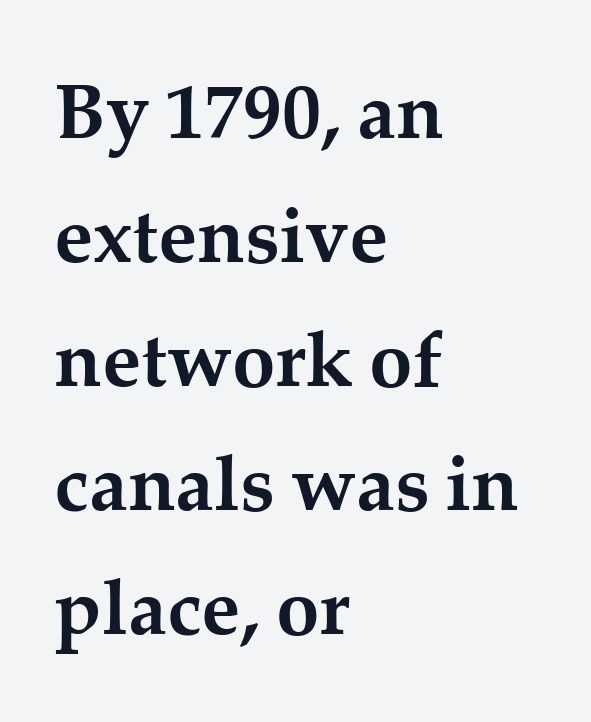
{"serif": "yes", "italic": "no", "bold": "yes", "weight": "semibold", "width": "normal", "stroke_contrast": "medium", "x_height": "medium", "monospaced": "no", "underline": "no", "align": "left", "line_spacing": "normal", "line_spacing_ratio": 1.59, "letter_spacing": "normal", "letter_spacing_em": 0.0, "glyph_px": 78}
